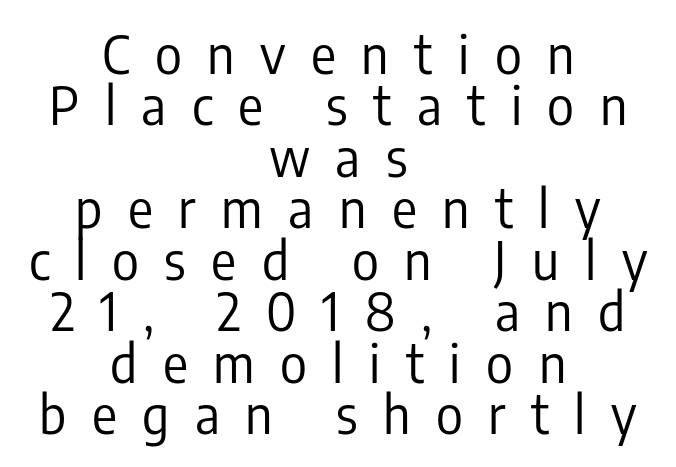
Q: Is the text bold? A: No.
Q: Is the text italic (slanted)? A: No, it is upright.
Q: Is the typeface a serif or a sans-serif typeface? A: Sans-serif.
Q: Is the text underlined? A: No.
Q: How is the paragraph aligned? A: Centered.
Q: Is the spacing between letters normal or unusually wide? A: Unusually wide.
Q: Is the spacing between lines tight, normal or loose? A: Tight.
Q: Width (condensed, normal, or wide)? A: Condensed.
Q: Stroke contrast? A: Low.
Q: x-height? A: Medium.
Q: Monospaced? A: No.
